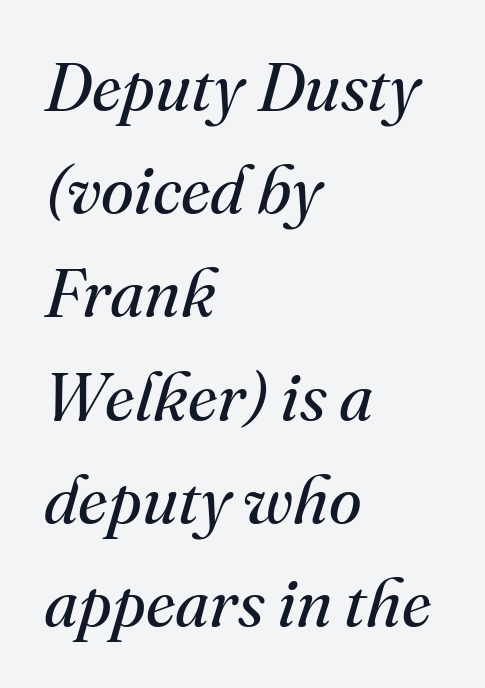
The image shows 67 px regular-weight serif type, italic (leaning right); set left-aligned, normal line spacing (1.54x), normal letter spacing, not underlined; medium stroke contrast and a small x-height.
